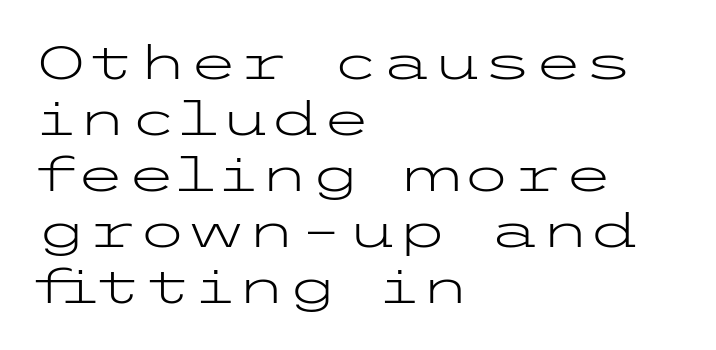
You could call the tracking neutral — neither tight nor loose. If you drew a ruler down the left edge, every line would touch it. The weight tops out at a normal text grade. The letters carry no serifs — their stems end cleanly without finishing strokes. Unmarked baselines from the first word to the last. The typography opts for an upright posture over an oblique one.
